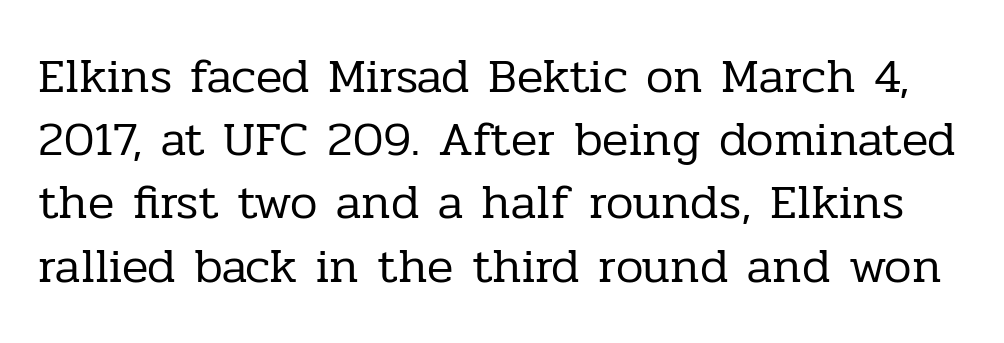
The image shows 49 px regular-weight serif type, upright; set normal line spacing (1.29x), normal letter spacing, not underlined; low stroke contrast and a medium x-height.
